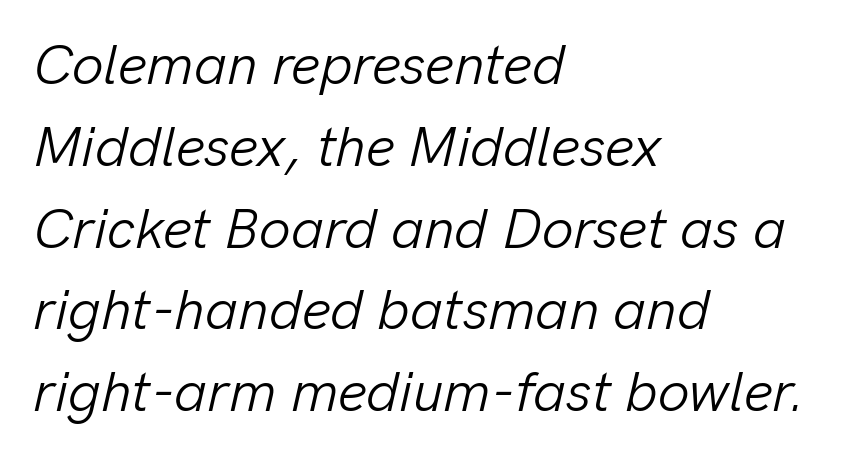
Q: Is the text bold? A: No.
Q: Is the text italic (slanted)? A: Yes, it leans right by about 13 degrees.
Q: Is the text underlined? A: No.
Q: How is the paragraph aligned? A: Left-aligned.
Q: Is the spacing between letters normal or unusually wide? A: Normal.
Q: Is the spacing between lines tight, normal or loose? A: Normal.
Q: Width (condensed, normal, or wide)? A: Normal.
Q: Stroke contrast? A: Low.
Q: x-height? A: Medium.
Q: Monospaced? A: No.
